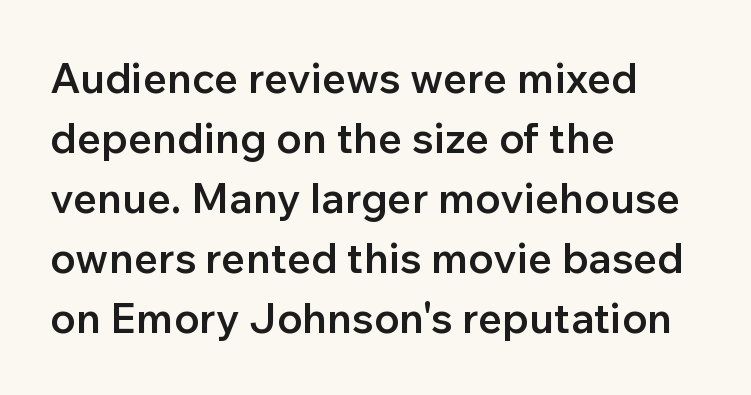
{"serif": "no", "italic": "no", "bold": "semi", "weight": "semibold", "width": "normal", "stroke_contrast": "low", "x_height": "medium", "monospaced": "no", "underline": "no", "align": "left", "line_spacing": "normal", "line_spacing_ratio": 1.43, "letter_spacing": "normal", "letter_spacing_em": 0.0, "glyph_px": 42}
